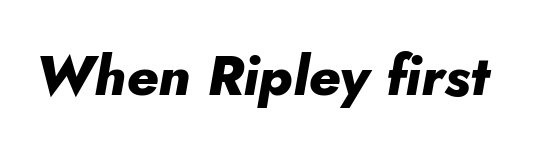
Q: Is the text bold? A: Yes.
Q: Is the text italic (slanted)? A: Yes, it leans right by about 10 degrees.
Q: Is the text underlined? A: No.
Q: Is the spacing between letters normal or unusually wide? A: Normal.
Q: Width (condensed, normal, or wide)? A: Normal.
Q: Stroke contrast? A: Low.
Q: x-height? A: Small.
Q: Monospaced? A: No.
